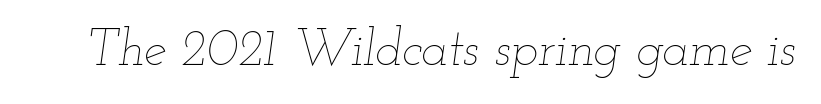
The face used here is proportionally spaced, like ordinary book or web type. Observe the ordinary spacing: letters are neighbours, not strangers. Notice how the stems are inclined rather than vertical — that's the hallmark of italics. This is not heavy type; no bold has been used.
